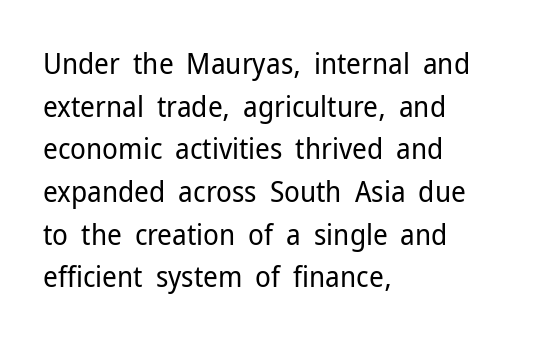
{"serif": "no", "italic": "no", "bold": "no", "weight": "regular", "width": "normal", "stroke_contrast": "low", "x_height": "medium", "monospaced": "no", "underline": "no", "align": "left", "line_spacing": "normal", "line_spacing_ratio": 1.47, "letter_spacing": "normal", "letter_spacing_em": 0.0, "glyph_px": 29}
